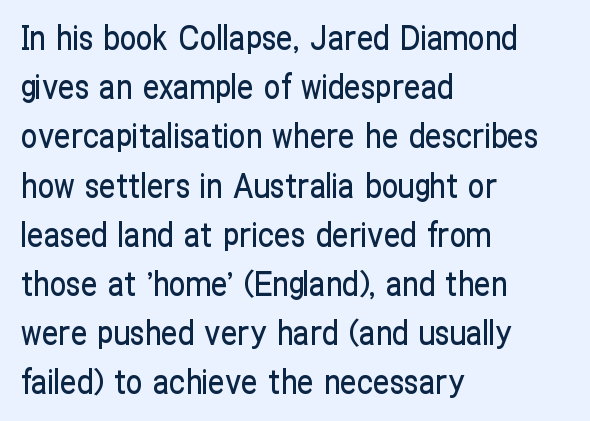
{"serif": "no", "italic": "no", "width": "condensed", "stroke_contrast": "low", "x_height": "medium", "monospaced": "no", "underline": "no", "align": "left", "line_spacing": "normal", "line_spacing_ratio": 1.49, "letter_spacing": "normal", "letter_spacing_em": 0.0, "glyph_px": 33}
